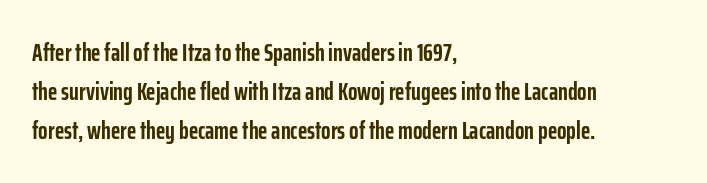
{"italic": "no", "bold": "yes", "underline": "no", "align": "left", "line_spacing": "normal", "line_spacing_ratio": 1.57, "letter_spacing": "normal", "letter_spacing_em": 0.0, "glyph_px": 25}
